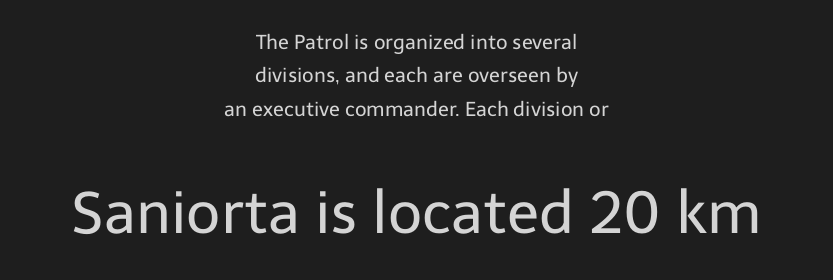
{"serif": "no", "italic": "no", "bold": "no", "weight": "regular", "width": "normal", "stroke_contrast": "low", "x_height": "medium", "monospaced": "no", "underline": "no", "align": "center", "line_spacing": "normal", "line_spacing_ratio": 1.67, "letter_spacing": "normal", "letter_spacing_em": 0.0, "larger_block": "second", "size_ratio": 2.95, "glyph_px": 59}
